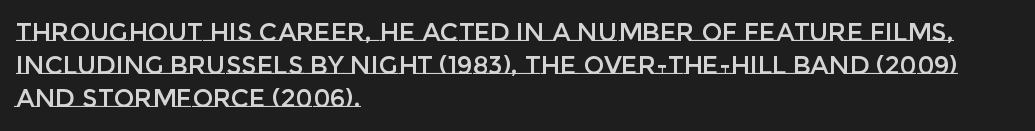
Students, observe: this is what conventionally led text looks like. Look at the tracking — it's just the regular setting, nothing added. The paragraph has a hard left edge and a soft right edge. Check under the words: just untouched page. The lettering holds an erect, upright posture throughout.
